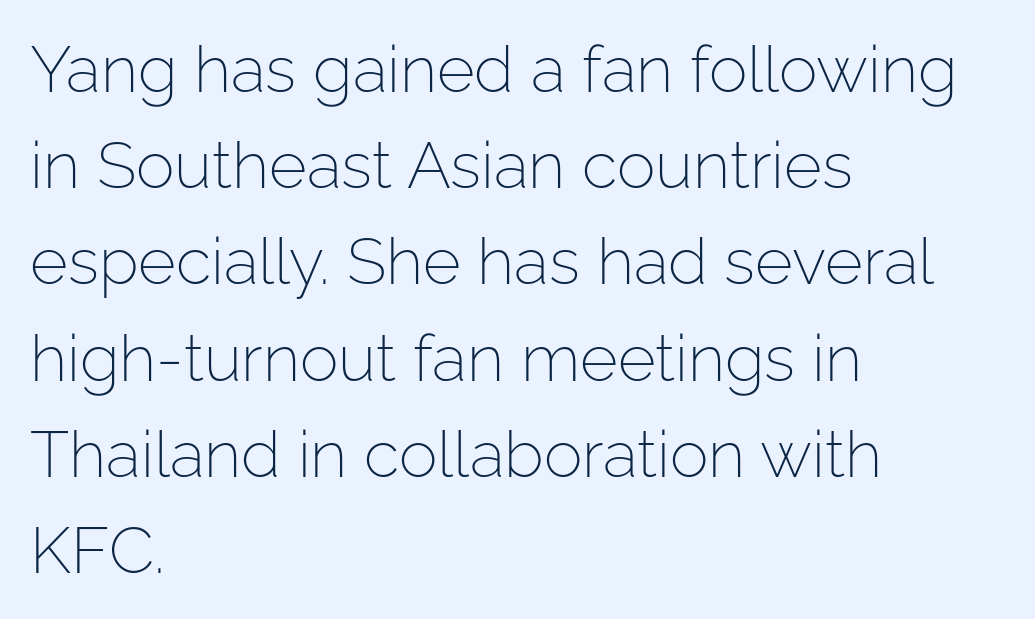
{"serif": "no", "italic": "no", "bold": "no", "weight": "light", "width": "normal", "stroke_contrast": "low", "x_height": "medium", "monospaced": "no", "underline": "no", "align": "left", "line_spacing": "normal", "line_spacing_ratio": 1.48, "letter_spacing": "normal", "letter_spacing_em": 0.0, "glyph_px": 65}
